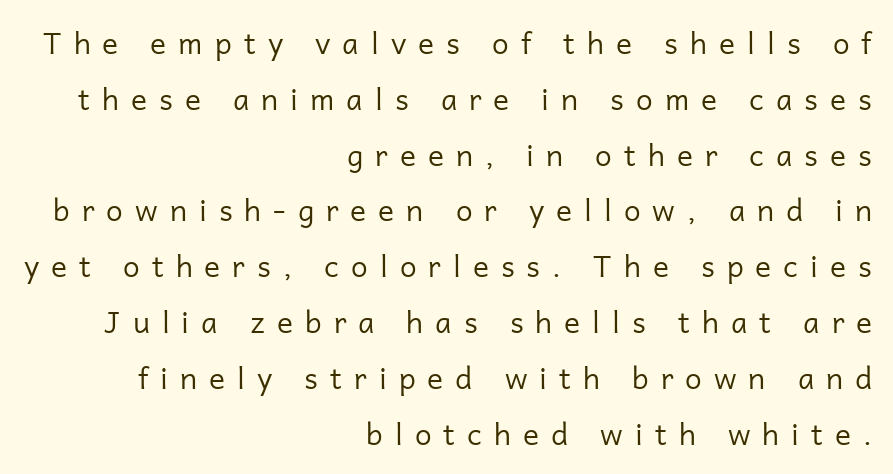
Q: Is the text bold? A: No.
Q: Is the text italic (slanted)? A: No, it is upright.
Q: Is the typeface a serif or a sans-serif typeface? A: Sans-serif.
Q: Is the text underlined? A: No.
Q: How is the paragraph aligned? A: Right-aligned.
Q: Is the spacing between letters normal or unusually wide? A: Unusually wide.
Q: Width (condensed, normal, or wide)? A: Normal.
Q: Stroke contrast? A: Low.
Q: x-height? A: Medium.
Q: Monospaced? A: No.
